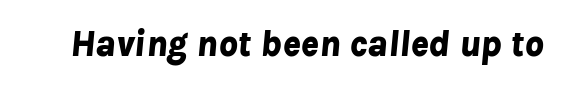
Proportional: the letters do not fall into vertical columns. Decoration check: the copy has no underline. The rendering uses a bold face; every stroke is thick and dark. The specimen reads as italic at a glance. The gaps between neighbouring characters are ordinary and unremarkable.
